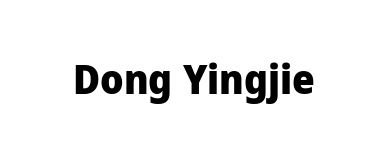
The image shows 40 px heavy sans-serif type, upright; set normal letter spacing, not underlined; low stroke contrast and a medium x-height.
